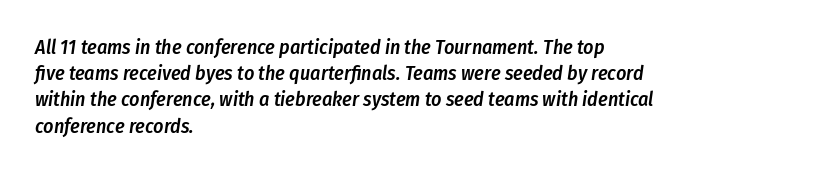
Q: Is the text bold? A: Semi-bold.
Q: Is the text italic (slanted)? A: Yes, it leans right by about 8 degrees.
Q: Is the text underlined? A: No.
Q: How is the paragraph aligned? A: Left-aligned.
Q: Is the spacing between letters normal or unusually wide? A: Normal.
Q: Is the spacing between lines tight, normal or loose? A: Normal.
